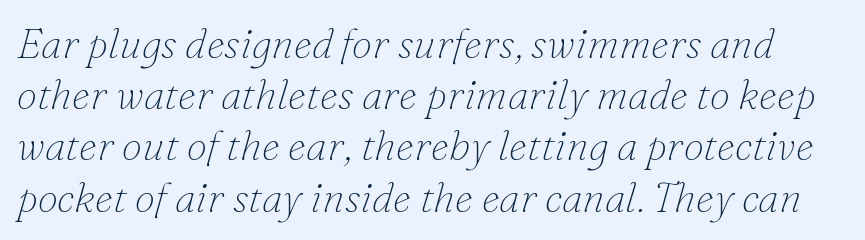
The image shows 41 px thin serif type, italic (leaning right); set normal line spacing (1.25x), normal letter spacing, not underlined; low stroke contrast and a small x-height.
